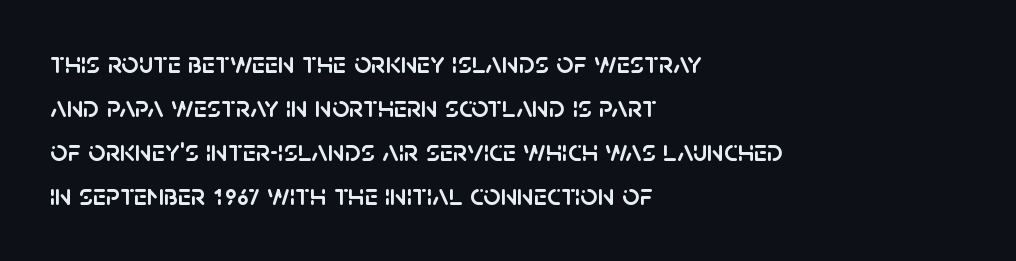
A typesetter would call this zero additional tracking. Unlike a traditional serif, this face leaves its strokes unadorned. Typeset ragged right — the left edge is the straight one. Style check: upright. Descenders hang freely into open space. Spacing verdict: proportional, widths tailored to each character.
